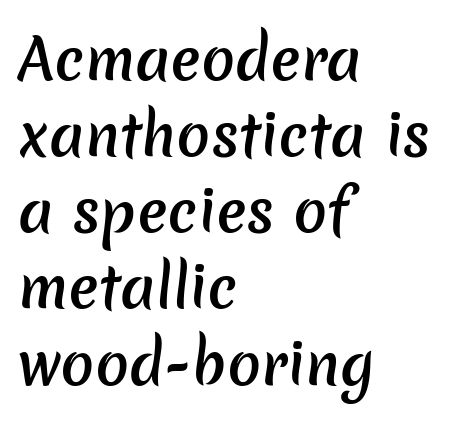
Q: Is the text bold? A: Semi-bold.
Q: Is the typeface a serif or a sans-serif typeface? A: Sans-serif.
Q: Is the text underlined? A: No.
Q: How is the paragraph aligned? A: Left-aligned.
Q: Is the spacing between letters normal or unusually wide? A: Normal.
Q: Is the spacing between lines tight, normal or loose? A: Normal.
Q: Width (condensed, normal, or wide)? A: Normal.
Q: Stroke contrast? A: Low.
Q: x-height? A: Medium.
Q: Monospaced? A: No.
